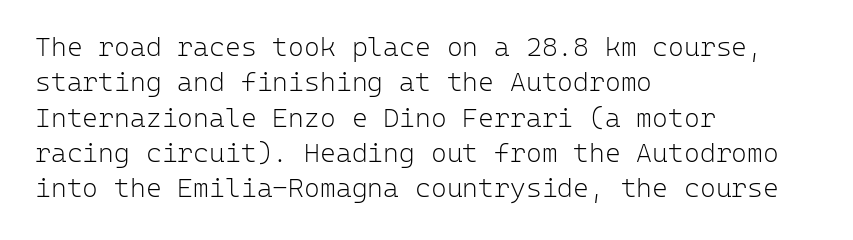
Line beginnings align vertically; line endings do not. The typography opts for an upright posture over an oblique one. Baseline-to-baseline distance is the conventional proportion of letter height. The characters are drawn with everyday or finer stroke widths. Here the glyphs are tracked normally, forming tight word shapes.
